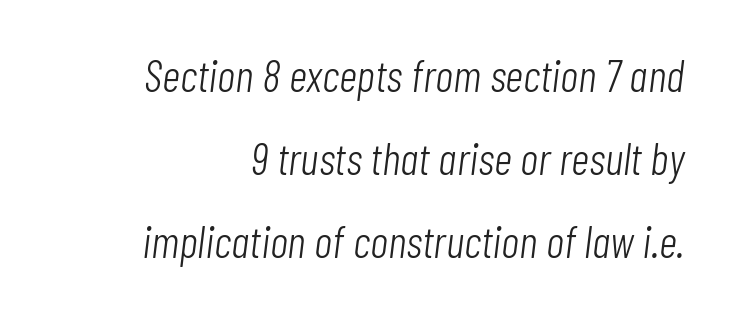
The image shows 45 px light, condensed type, italic (leaning right); set right-aligned, line spacing 1.84x, normal letter spacing, not underlined; low stroke contrast and a medium x-height.
